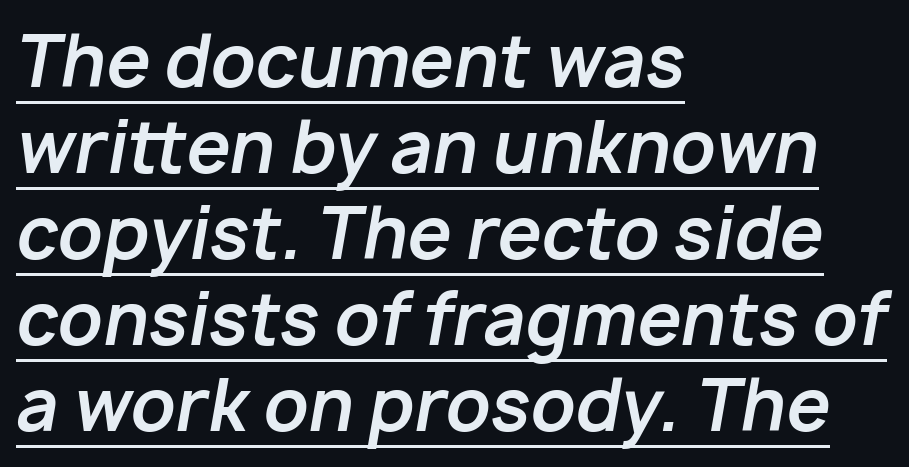
Q: Is the text bold? A: Yes.
Q: Is the text italic (slanted)? A: Yes, it leans right by about 10 degrees.
Q: Is the text underlined? A: Yes.
Q: How is the paragraph aligned? A: Left-aligned.
Q: Is the spacing between letters normal or unusually wide? A: Normal.
Q: Width (condensed, normal, or wide)? A: Normal.
Q: Stroke contrast? A: Low.
Q: x-height? A: Medium.
Q: Monospaced? A: No.
